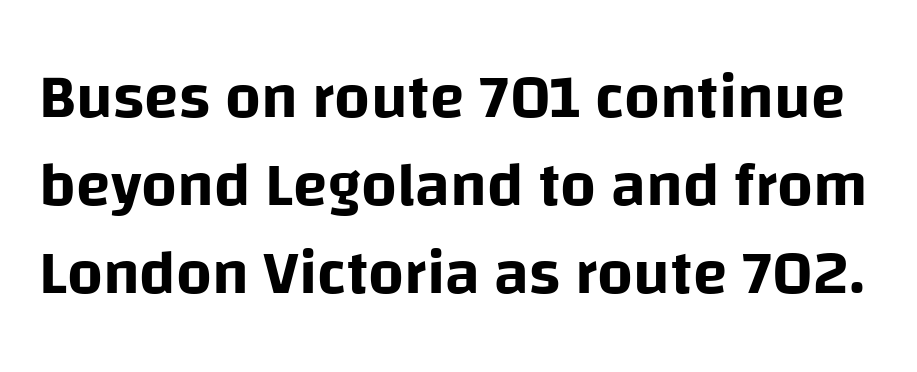
Do the letters lean? They stand straight. Students, note that the glyphs here touch the page at normal intervals. Varying glyph widths throughout — classic text-font behaviour. The designer went with a sans here, leaving each stem footless.
